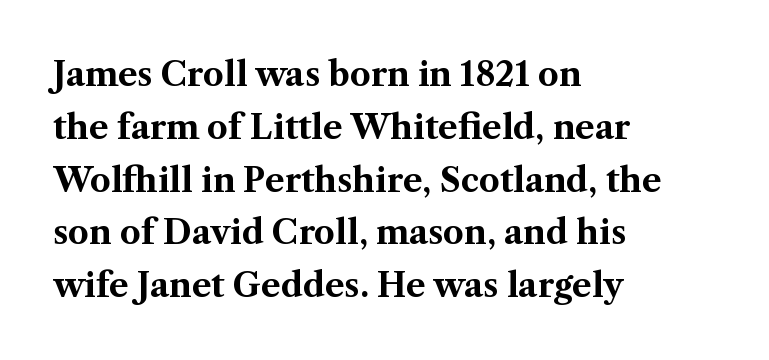
Q: Is the text bold? A: Yes.
Q: Is the text italic (slanted)? A: No, it is upright.
Q: Is the typeface a serif or a sans-serif typeface? A: Serif.
Q: Is the text underlined? A: No.
Q: How is the paragraph aligned? A: Left-aligned.
Q: Is the spacing between letters normal or unusually wide? A: Normal.
Q: Is the spacing between lines tight, normal or loose? A: Normal.
Q: Width (condensed, normal, or wide)? A: Normal.
Q: Stroke contrast? A: Medium.
Q: x-height? A: Medium.
Q: Monospaced? A: No.
